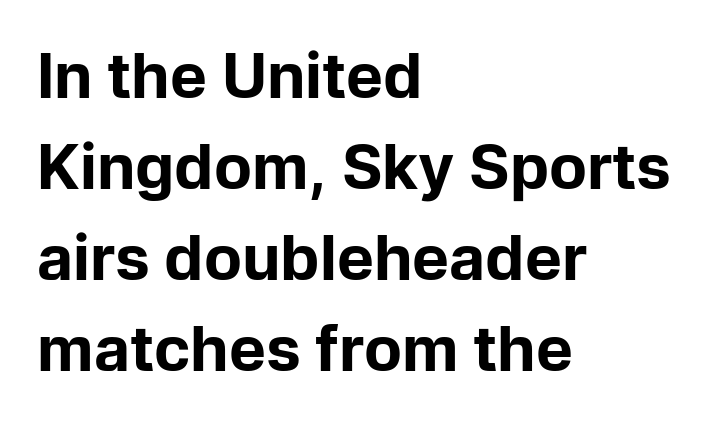
Do the letters lean? They stand straight. You'd pick this weight for a headline — it's a proper bold. Words float on clear page, feet unadorned. Each letter keeps its own natural width here, so spacing adapts to shape.
